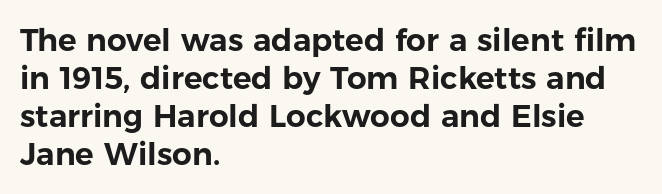
{"serif": "no", "italic": "no", "width": "normal", "stroke_contrast": "low", "x_height": "medium", "monospaced": "no", "underline": "no", "align": "left", "line_spacing_ratio": 1.23, "letter_spacing": "normal", "letter_spacing_em": 0.0, "glyph_px": 31}
